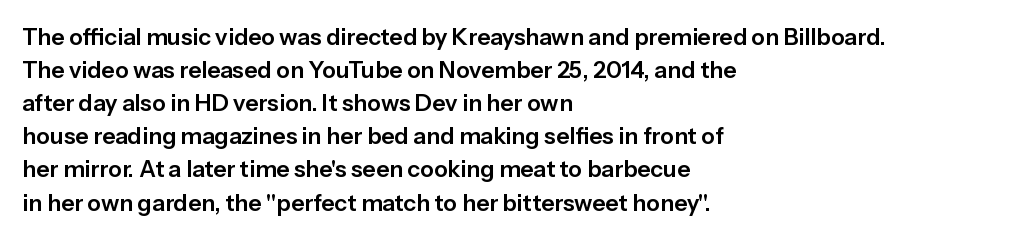
The image shows 23 px text type, upright; set left-aligned, normal line spacing (1.44x), normal letter spacing, not underlined.
